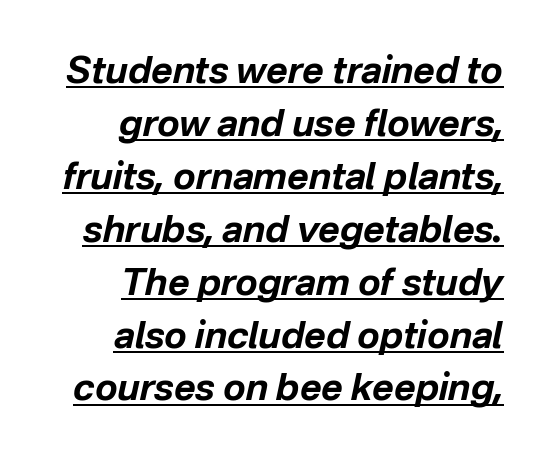
The image shows 37 px bold type, italic (leaning right); set normal line spacing (1.43x), normal letter spacing, underlined; low stroke contrast and a medium x-height.
